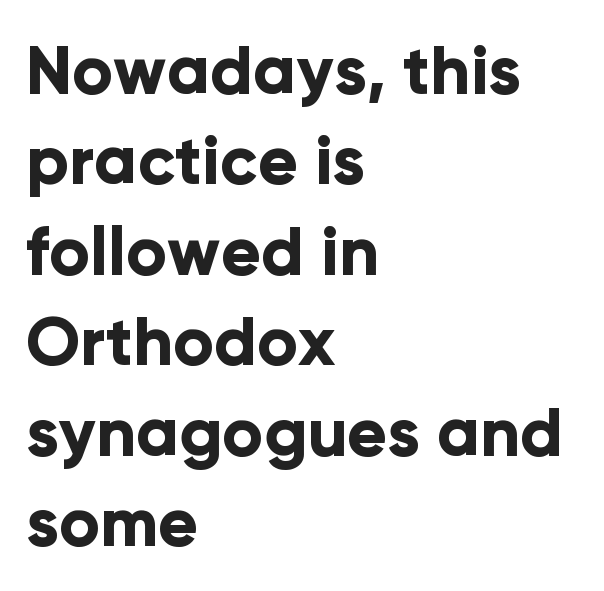
{"serif": "no", "italic": "no", "bold": "yes", "weight": "bold", "width": "normal", "stroke_contrast": "low", "x_height": "medium", "monospaced": "no", "underline": "no", "align": "left", "line_spacing": "normal", "line_spacing_ratio": 1.35, "letter_spacing": "normal", "letter_spacing_em": 0.0, "glyph_px": 67}
